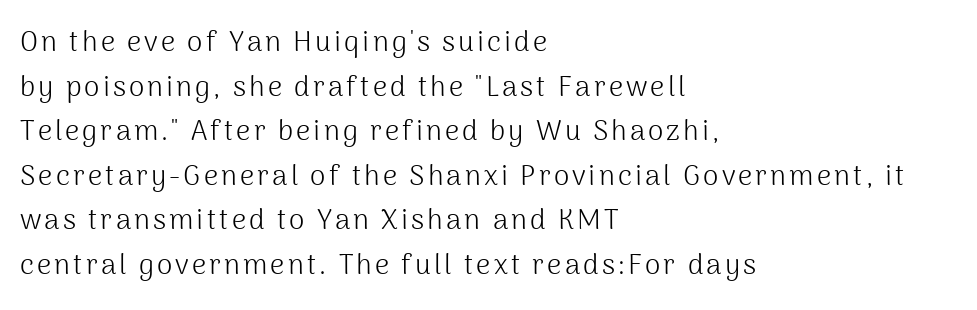
Q: Is the text bold? A: No.
Q: Is the text italic (slanted)? A: No, it is upright.
Q: Is the typeface a serif or a sans-serif typeface? A: Sans-serif.
Q: Is the text underlined? A: No.
Q: How is the paragraph aligned? A: Left-aligned.
Q: Is the spacing between lines tight, normal or loose? A: Normal.
Q: Width (condensed, normal, or wide)? A: Normal.
Q: Stroke contrast? A: Medium.
Q: x-height? A: Medium.
Q: Monospaced? A: No.
